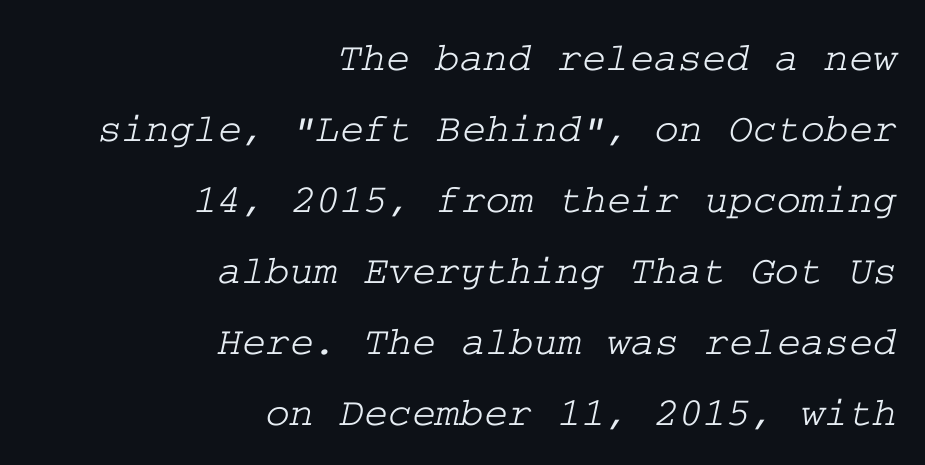
{"serif": "yes", "width": "wide", "stroke_contrast": "low", "x_height": "medium", "underline": "no", "align": "right", "line_spacing_ratio": 1.73, "letter_spacing": "normal", "letter_spacing_em": 0.0, "glyph_px": 41}
